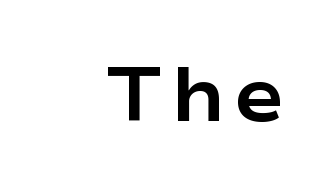
The image shows 76 px bold, wide sans-serif type, upright; set right-aligned, not underlined; low stroke contrast and a medium x-height.
